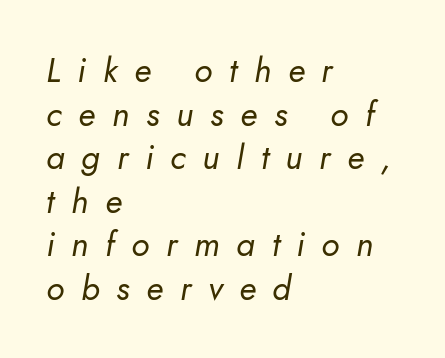
Q: Is the text bold? A: No.
Q: Is the text italic (slanted)? A: Yes, it leans right by about 10 degrees.
Q: Is the text underlined? A: No.
Q: How is the paragraph aligned? A: Left-aligned.
Q: Is the spacing between letters normal or unusually wide? A: Unusually wide.
Q: Is the spacing between lines tight, normal or loose? A: Normal.
Q: Width (condensed, normal, or wide)? A: Normal.
Q: Stroke contrast? A: Low.
Q: x-height? A: Small.
Q: Monospaced? A: No.
